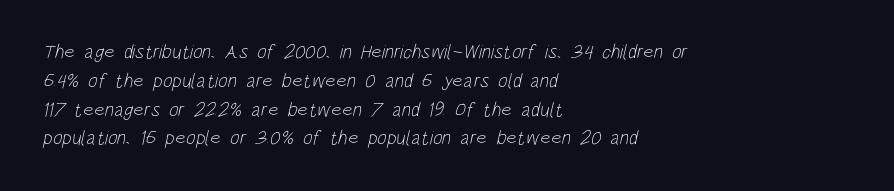
Q: Is the text bold? A: No.
Q: Is the text underlined? A: No.
Q: How is the paragraph aligned? A: Left-aligned.
Q: Is the spacing between letters normal or unusually wide? A: Normal.
Q: Is the spacing between lines tight, normal or loose? A: Normal.
